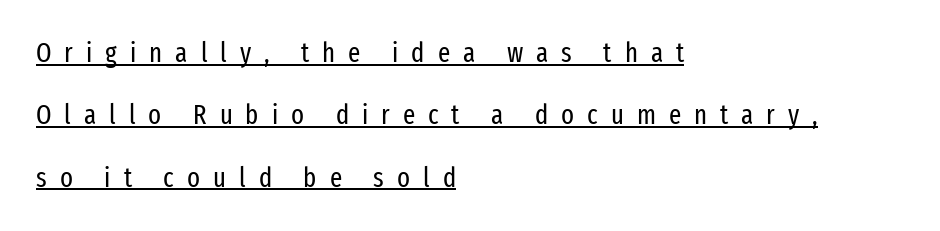
The image shows 27 px text type, upright; set left-aligned, loose line spacing (2.31x), unusually wide letter spacing (+0.48 em), underlined.
